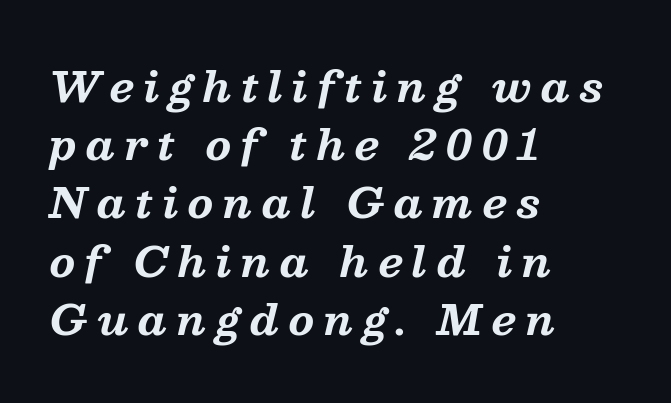
The image shows 41 px bold serif type, italic (leaning right); set left-aligned, normal line spacing (1.42x), unusually wide letter spacing (+0.23 em), not underlined; medium stroke contrast and a medium x-height.
